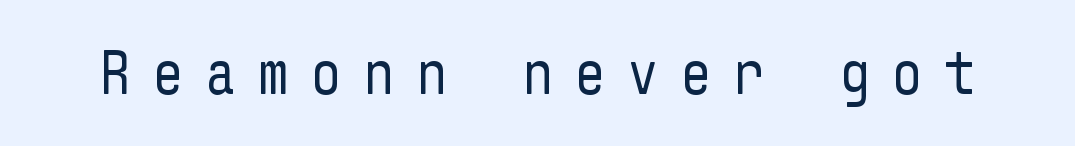
The image shows 62 px regular-weight, condensed sans-serif type, upright; set unusually wide letter spacing (+0.34 em), not underlined; low stroke contrast and a medium x-height.
